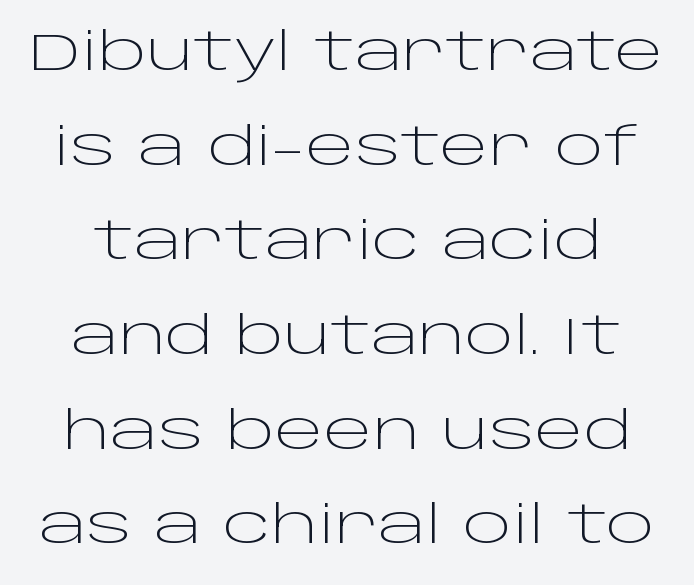
The image shows 52 px light, wide sans-serif type, upright; set line spacing 1.82x, normal letter spacing, not underlined; low stroke contrast and a large x-height.
